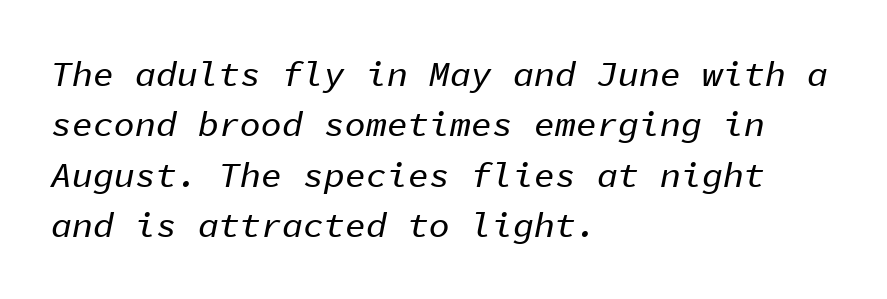
One-word summary of the alignment: left. Italic? Definitely — the glyphs are oblique. Here the designer chose a console-style face with uniform glyph widths. Look at the tracking — it's just the regular setting, nothing added.
